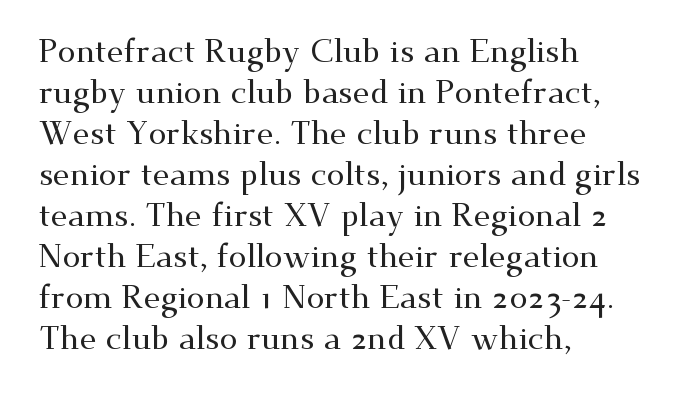
The lettering holds an erect, upright posture throughout. Regular leading. The typesetter chose a ragged-right arrangement here. The rendering uses natural spacing where letterforms have individual widths. This sample uses a serif face. Between one letter and the next there's only the usual sliver of space.
